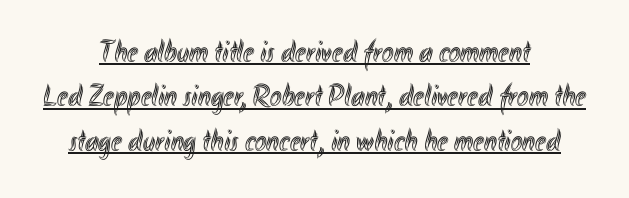
{"width": "condensed", "x_height": "small", "monospaced": "no", "underline": "yes", "align": "center", "line_spacing": "normal", "line_spacing_ratio": 1.43, "letter_spacing": "normal", "letter_spacing_em": 0.0, "glyph_px": 31}
